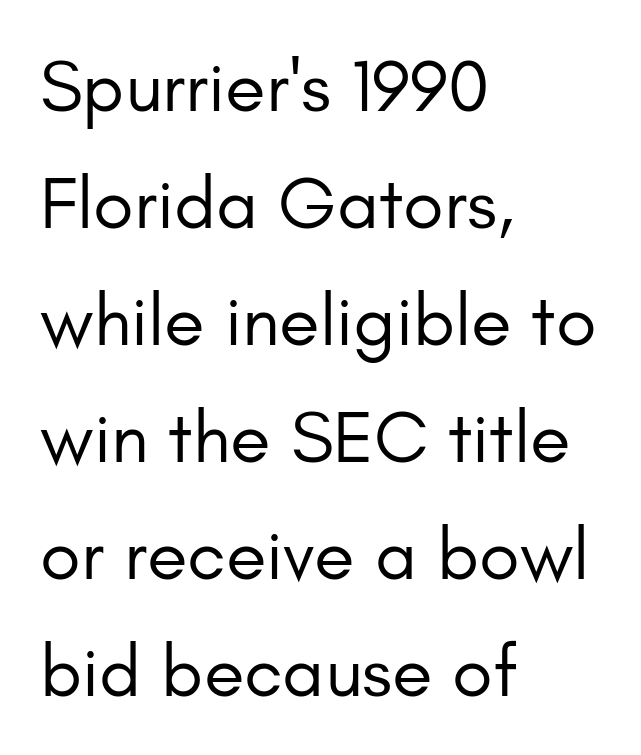
The image shows 74 px regular-weight sans-serif type, upright; set left-aligned, normal line spacing (1.58x), normal letter spacing, not underlined; low stroke contrast and a small x-height.
